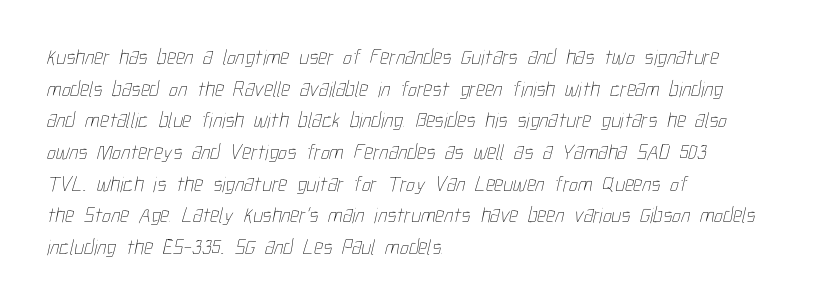
{"bold": "no", "underline": "no", "align": "left", "line_spacing": "normal", "line_spacing_ratio": 1.44, "letter_spacing": "normal", "letter_spacing_em": 0.0, "glyph_px": 22}
